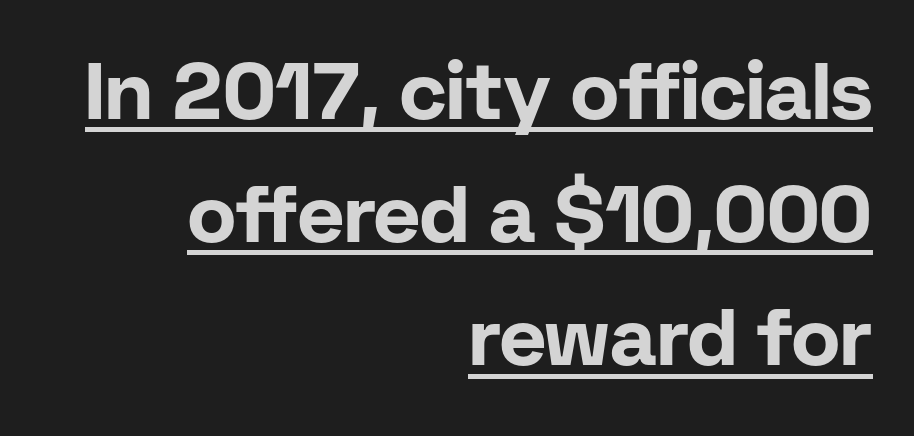
Q: Is the text bold? A: Yes.
Q: Is the text italic (slanted)? A: No, it is upright.
Q: Is the typeface a serif or a sans-serif typeface? A: Sans-serif.
Q: Is the text underlined? A: Yes.
Q: How is the paragraph aligned? A: Right-aligned.
Q: Is the spacing between letters normal or unusually wide? A: Normal.
Q: Is the spacing between lines tight, normal or loose? A: Normal.
Q: Width (condensed, normal, or wide)? A: Normal.
Q: Stroke contrast? A: Low.
Q: x-height? A: Medium.
Q: Monospaced? A: No.
